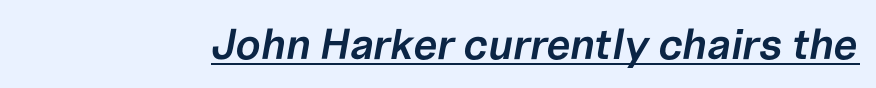
The image shows 43 px semibold type, italic (leaning right); set normal letter spacing, underlined; low stroke contrast and a medium x-height.
